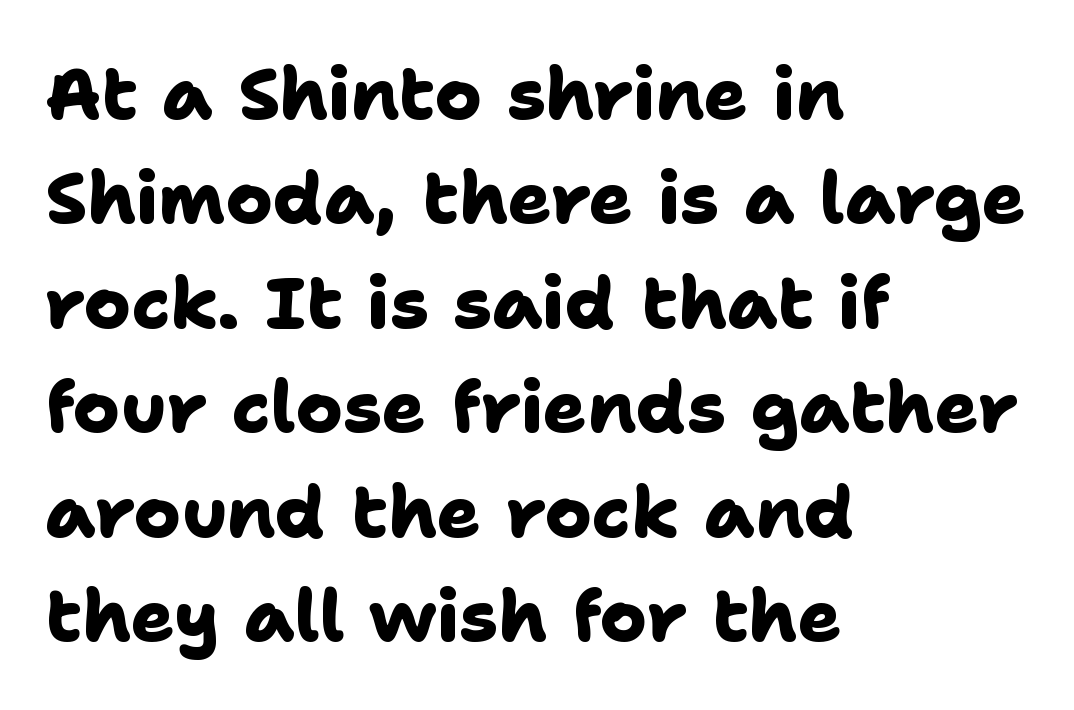
The rag falls on the right side of this text block. Vertical spacing — default. The type is set solid horizontally, with unmodified tracking. Check under the words: just untouched page. A typesetter would label this face a sans.
